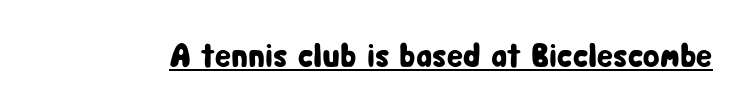
Tracking here is standard; glyphs follow each other at the usual distance. This is roman type, the default non-slanted kind. Looks like regular typesetting: each glyph gets only the width it needs. Check where the strokes stop: nothing finishes them off — pure sans. Emphasis is given by a line drawn under the lettering.
